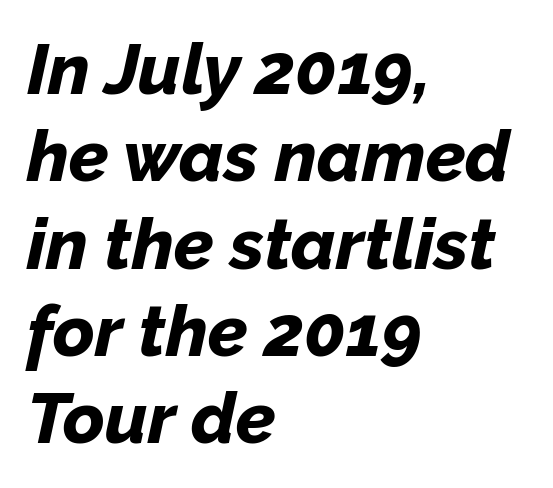
Just letters on the line, the space beneath them empty. A typesetter would mark this as italic. The rag falls on the right side of this text block. The tracking reads as untouched default to a designer's eye. Each letter keeps its own natural width here, so spacing adapts to shape.
